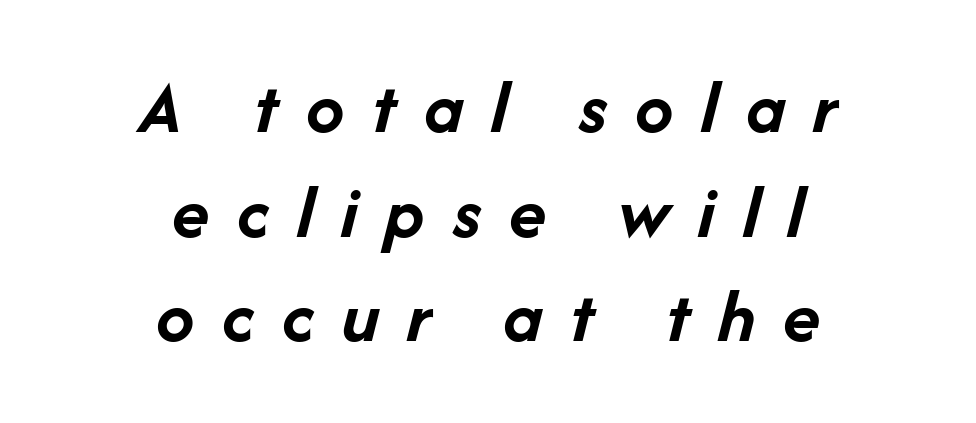
{"italic": "yes", "lean": "right", "slant_degrees": 14, "bold": "yes", "weight": "semibold", "width": "normal", "stroke_contrast": "low", "x_height": "medium", "monospaced": "no", "underline": "no", "align": "center", "line_spacing": "normal", "line_spacing_ratio": 1.36, "letter_spacing": "wide", "letter_spacing_em": 0.36, "glyph_px": 77}
